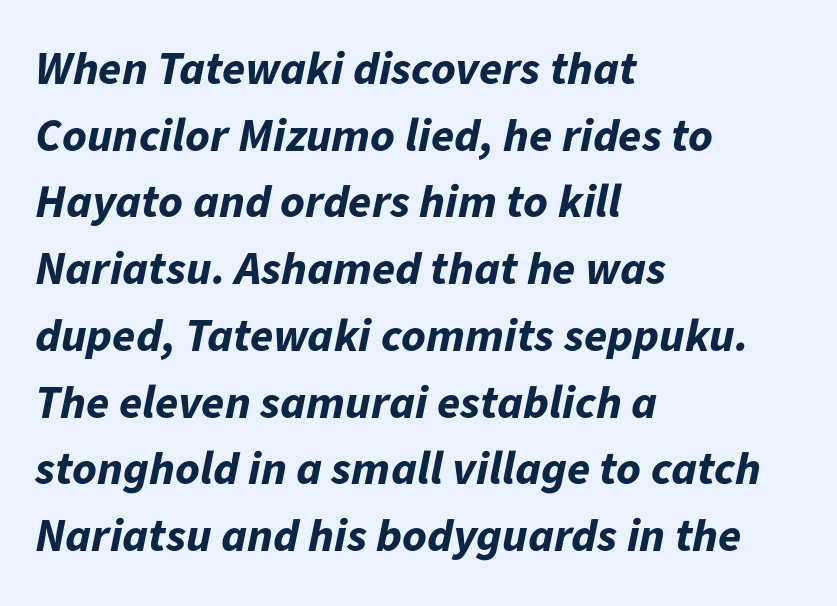
The image shows 47 px bold type, italic (leaning right); set left-aligned, normal line spacing (1.42x), normal letter spacing, not underlined; low stroke contrast and a medium x-height.
